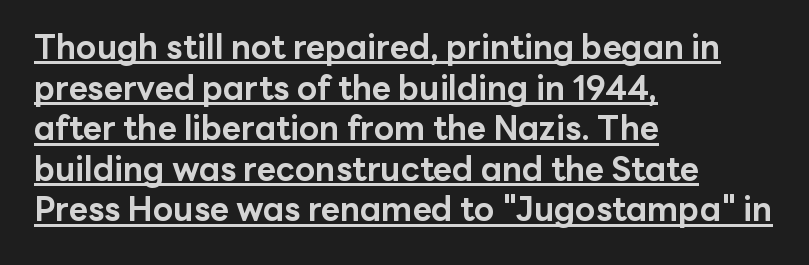
{"serif": "no", "italic": "no", "bold": "yes", "weight": "bold", "width": "normal", "stroke_contrast": "low", "x_height": "medium", "monospaced": "no", "underline": "yes", "align": "left", "line_spacing_ratio": 1.23, "letter_spacing": "normal", "letter_spacing_em": 0.0, "glyph_px": 33}
